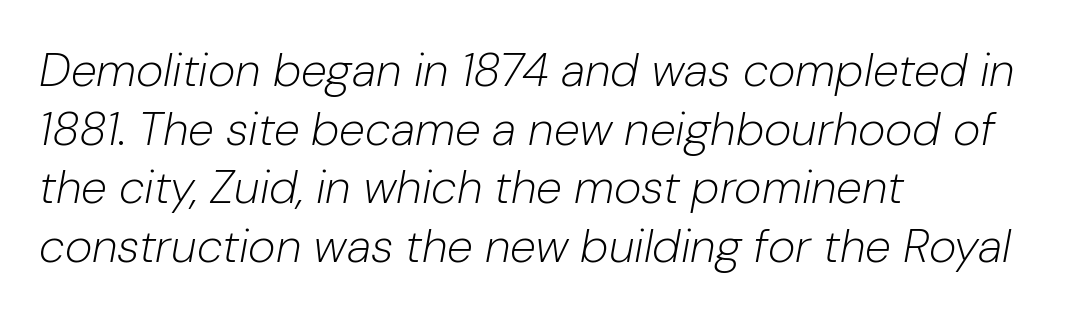
Reading down the block, your eye returns to a fixed left position each line. The specimen reads as italic at a glance. The space beneath each line is pristine and unruled. The type is set solid horizontally, with unmodified tracking.
